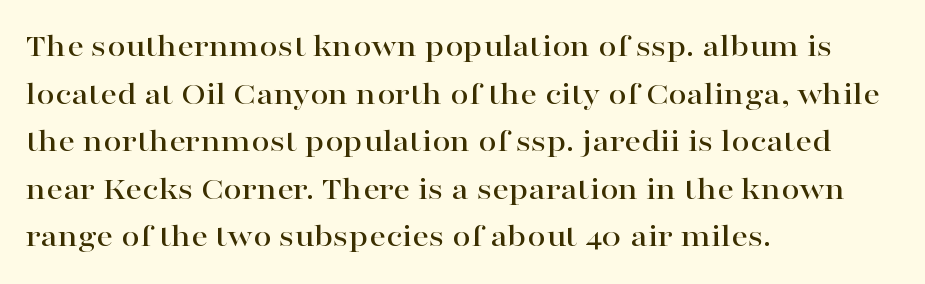
Q: Is the text italic (slanted)? A: No, it is upright.
Q: Is the typeface a serif or a sans-serif typeface? A: Serif.
Q: Is the text underlined? A: No.
Q: How is the paragraph aligned? A: Left-aligned.
Q: Is the spacing between letters normal or unusually wide? A: Normal.
Q: Is the spacing between lines tight, normal or loose? A: Normal.
Q: Width (condensed, normal, or wide)? A: Wide.
Q: Stroke contrast? A: High.
Q: x-height? A: Medium.
Q: Monospaced? A: No.
